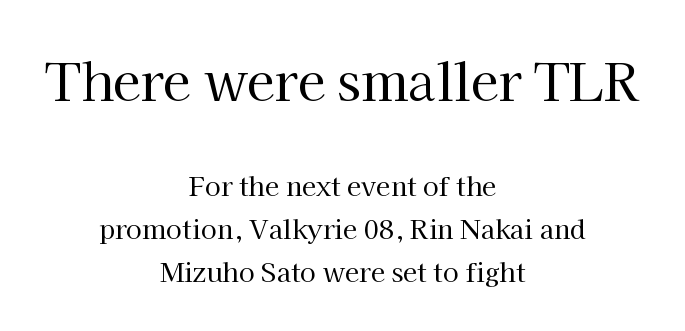
Is this a fixed-width face? No — the glyphs have proportional, varying widths. A bare baseline throughout the passage. The more generous point size was reserved for the upper chunk. Spacing between characters is what you'd get straight out of the box.
